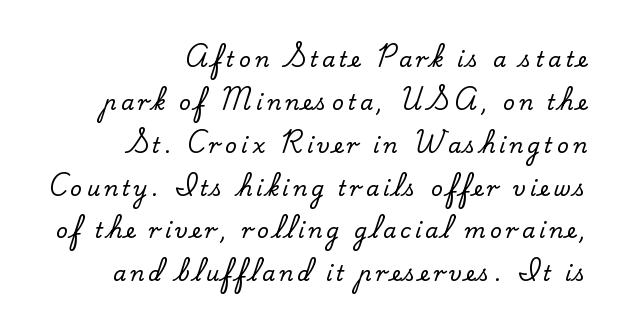
The image shows 21 px text type; set right-aligned, loose line spacing (2.04x), not underlined.
